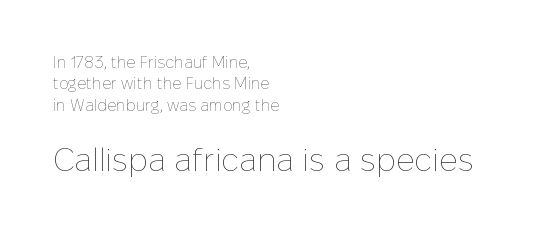
This rendering leaves character spacing at its baseline value. This is not heavy type; no bold has been used. Varying glyph widths throughout — classic text-font behaviour. The strip under each line holds only bare page. Does the lettering tilt? It doesn't — this is upright.
